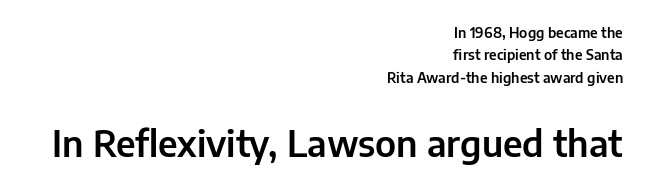
The image shows 36 px sans-serif type, upright; set right-aligned, normal line spacing (1.6x), normal letter spacing, not underlined; the second (bottom) block is 2.57x larger; low stroke contrast and a medium x-height.
